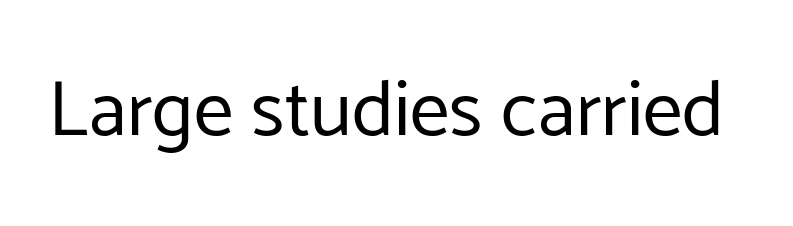
The image shows 79 px regular-weight sans-serif type, upright; set normal letter spacing, not underlined; low stroke contrast and a medium x-height.
